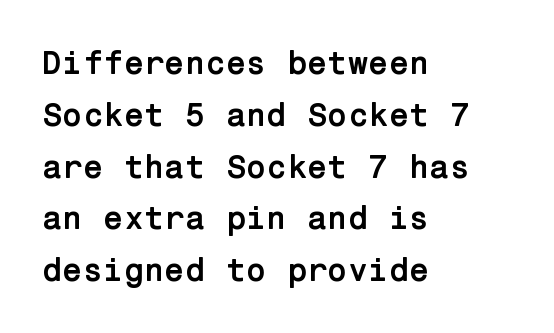
{"serif": "no", "italic": "no", "bold": "yes", "weight": "semibold", "width": "normal", "stroke_contrast": "low", "x_height": "medium", "underline": "no", "align": "left", "line_spacing": "normal", "line_spacing_ratio": 1.57, "letter_spacing": "normal", "letter_spacing_em": 0.0, "glyph_px": 33}
